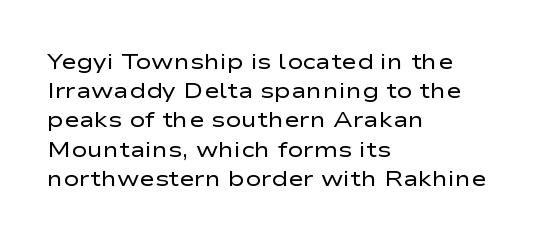
Q: Is the text bold? A: No.
Q: Is the text italic (slanted)? A: No, it is upright.
Q: Is the text underlined? A: No.
Q: How is the paragraph aligned? A: Left-aligned.
Q: Is the spacing between letters normal or unusually wide? A: Normal.
Q: Is the spacing between lines tight, normal or loose? A: Normal.
